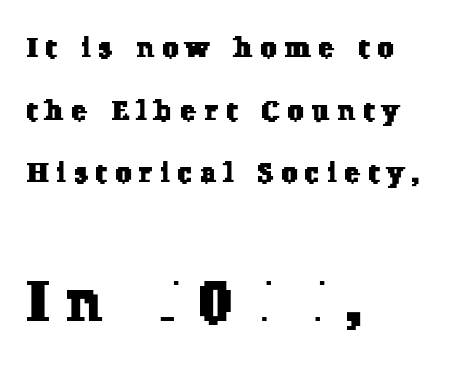
{"serif": "yes", "width": "normal", "stroke_contrast": "low", "x_height": "medium", "monospaced": "no", "underline": "no", "align": "left", "line_spacing": "loose", "line_spacing_ratio": 2.24, "letter_spacing": "wide", "letter_spacing_em": 0.31, "larger_block": "second", "size_ratio": 2.04, "glyph_px": 57}
